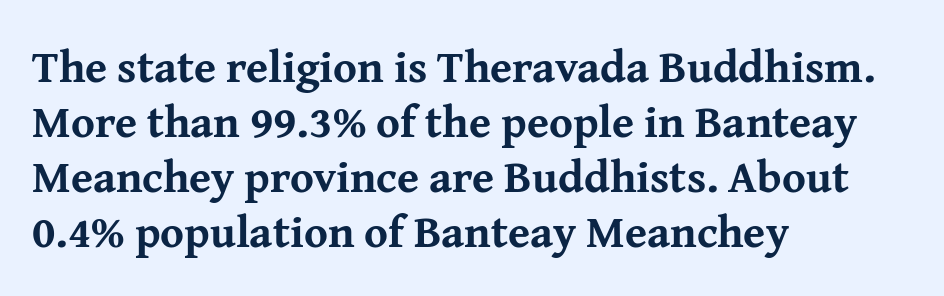
The image shows 45 px bold serif type, upright; set left-aligned, line spacing 1.22x, normal letter spacing, not underlined; medium stroke contrast and a medium x-height.
